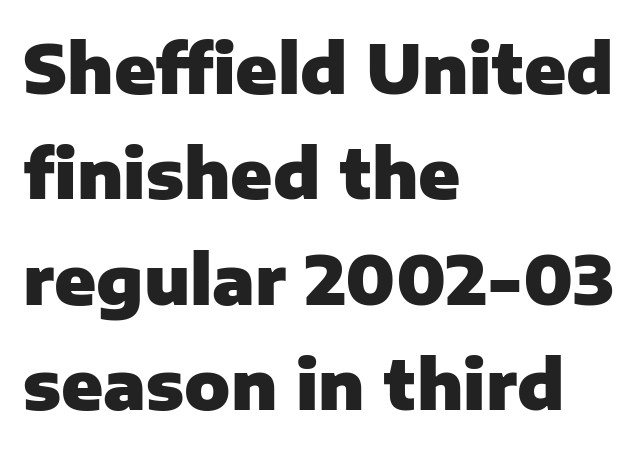
{"serif": "no", "italic": "no", "bold": "yes", "weight": "heavy", "width": "normal", "stroke_contrast": "low", "x_height": "medium", "monospaced": "no", "underline": "no", "align": "left", "line_spacing": "normal", "line_spacing_ratio": 1.55, "letter_spacing": "normal", "letter_spacing_em": 0.0, "glyph_px": 68}
